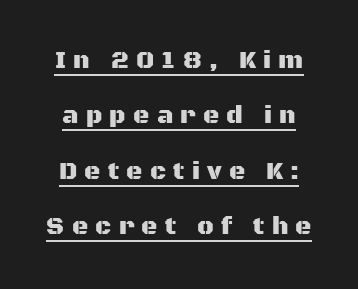
{"italic": "no", "underline": "yes", "line_spacing": "loose", "line_spacing_ratio": 2.22, "letter_spacing": "wide", "letter_spacing_em": 0.29, "glyph_px": 25}
